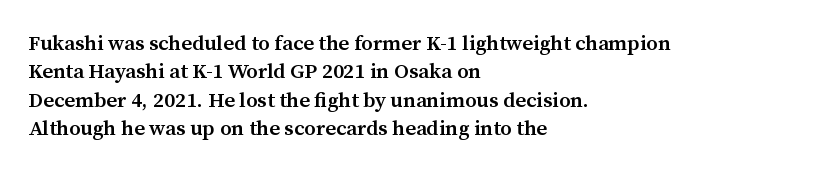
The lines are quadded left. Quick note: not italic, upright. Heft: intermediate — a semibold. Letter spacing: default. Each row of text sits above clean, open space.
